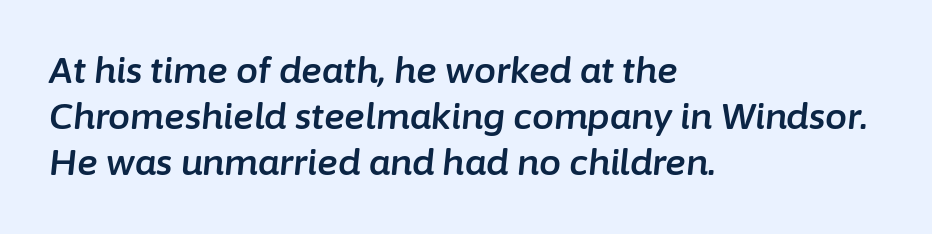
Q: Is the text italic (slanted)? A: Yes, it leans right by about 6 degrees.
Q: Is the text underlined? A: No.
Q: How is the paragraph aligned? A: Left-aligned.
Q: Is the spacing between letters normal or unusually wide? A: Normal.
Q: Is the spacing between lines tight, normal or loose? A: Normal.
Q: Width (condensed, normal, or wide)? A: Normal.
Q: Stroke contrast? A: Low.
Q: x-height? A: Medium.
Q: Monospaced? A: No.
